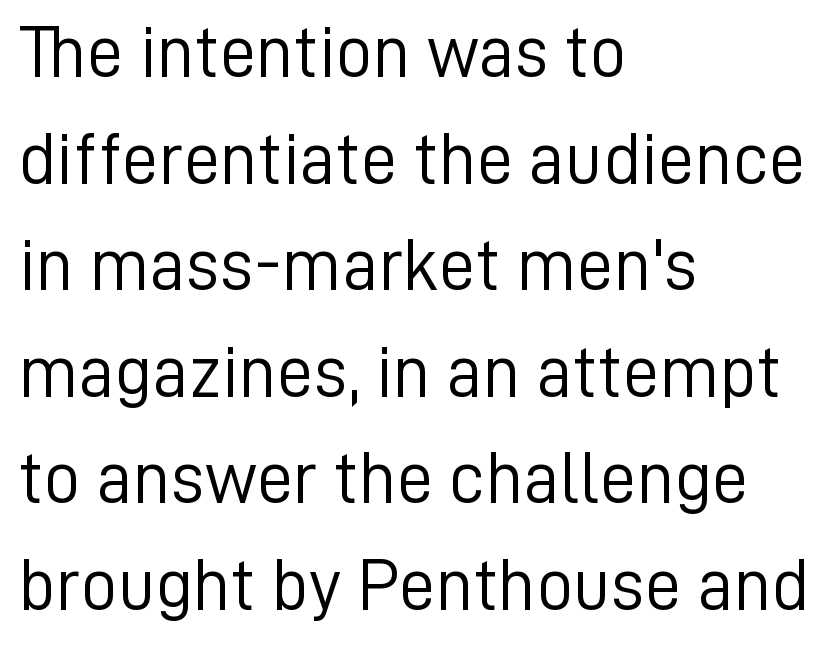
The image shows 73 px light sans-serif type, upright; set left-aligned, normal line spacing (1.46x), normal letter spacing, not underlined; low stroke contrast and a medium x-height.
